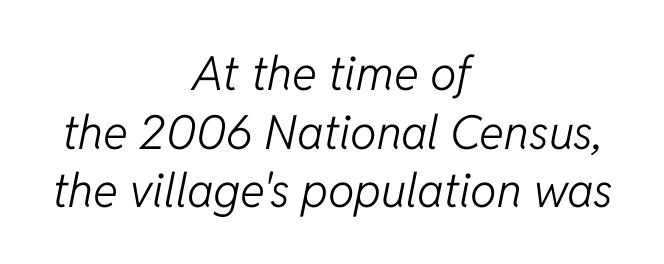
The area under the type is left untouched. Summary of vertical rhythm: regular, with standard interline spacing. Varying glyph widths throughout — classic text-font behaviour. Would a proofreader flag this as italicized? Yes. There is no visible air inserted between adjacent glyphs.
